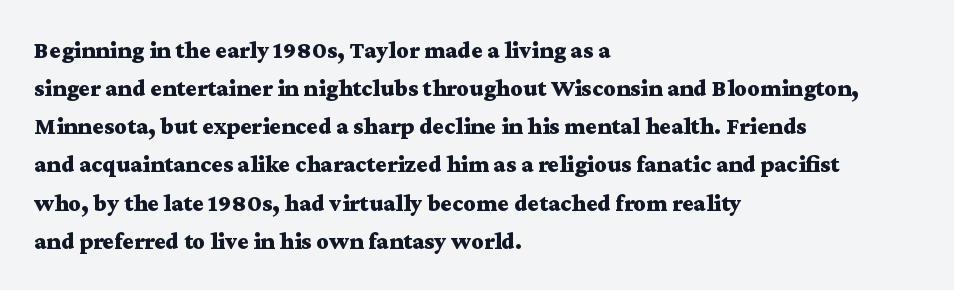
The image shows 24 px bold type, upright; set left-aligned, normal line spacing (1.59x), normal letter spacing, not underlined.
